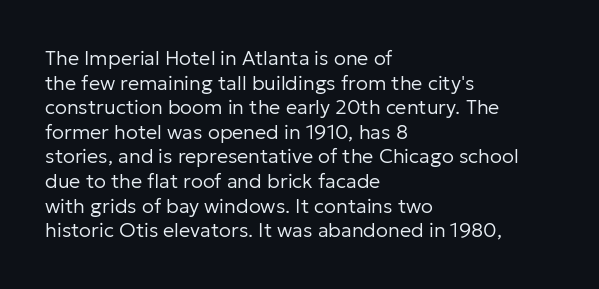
{"italic": "no", "bold": "no", "underline": "no", "align": "left", "line_spacing_ratio": 1.23, "letter_spacing": "normal", "letter_spacing_em": 0.0, "glyph_px": 20}
